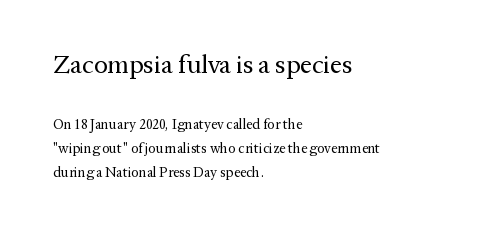
{"italic": "no", "bold": "no", "underline": "no", "align": "left", "line_spacing_ratio": 1.71, "letter_spacing": "normal", "letter_spacing_em": 0.0, "larger_block": "first", "size_ratio": 1.86, "glyph_px": 26}
